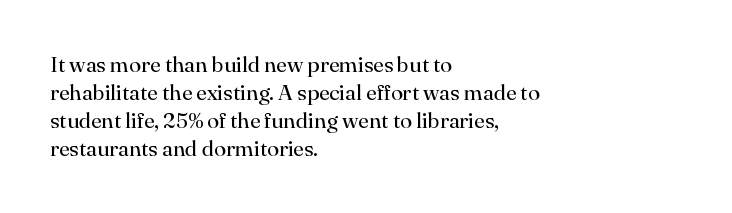
Normally led — the rows are evenly, conventionally spaced. Underlining? Definitely not there. The axis of the letterforms is exactly vertical. The passage is arranged the way most books set body copy — flush left. Default kerning and tracking; the words read as compact shapes.
